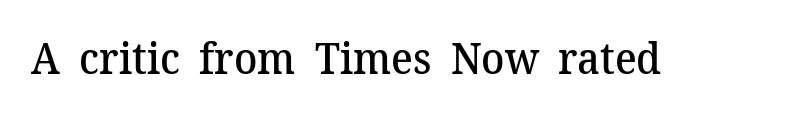
{"serif": "yes", "italic": "no", "bold": "semi", "weight": "semibold", "width": "normal", "stroke_contrast": "medium", "x_height": "medium", "monospaced": "no", "underline": "no", "letter_spacing": "normal", "letter_spacing_em": 0.0, "glyph_px": 43}
